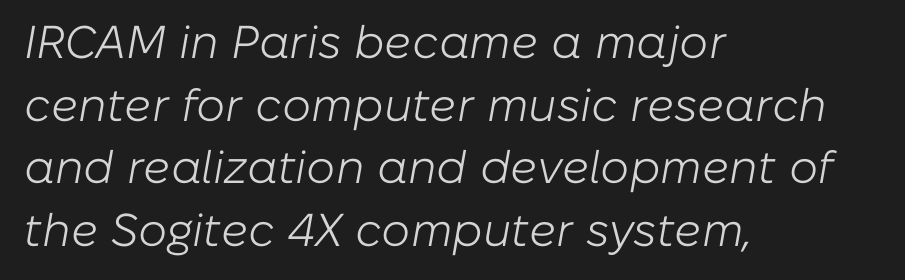
{"italic": "yes", "lean": "right", "slant_degrees": 10, "bold": "no", "weight": "light", "width": "normal", "stroke_contrast": "low", "x_height": "medium", "monospaced": "no", "underline": "no", "align": "left", "line_spacing": "normal", "line_spacing_ratio": 1.36, "letter_spacing": "normal", "letter_spacing_em": 0.0, "glyph_px": 46}
